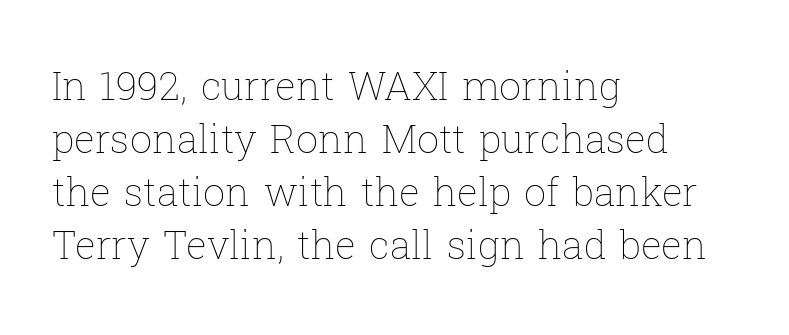
Is this a heavy cut? Hardly; it is regular or lighter. Layout note: lines flush left. These lines are rendered in a variable-pitch font. The axis of the letterforms is exactly vertical. Students, observe: this is what conventionally led text looks like.
